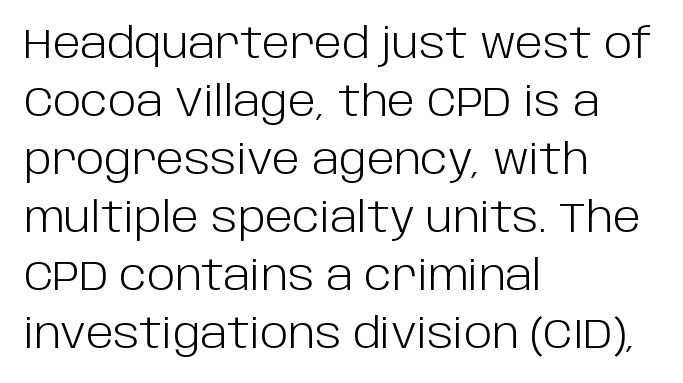
{"serif": "no", "italic": "no", "bold": "no", "weight": "light", "width": "normal", "stroke_contrast": "low", "x_height": "large", "monospaced": "no", "underline": "no", "align": "left", "line_spacing": "normal", "line_spacing_ratio": 1.38, "letter_spacing": "normal", "letter_spacing_em": 0.0, "glyph_px": 42}
